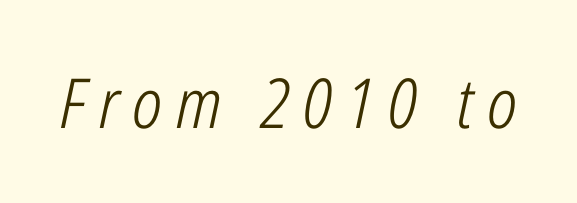
Q: Is the text bold? A: No.
Q: Is the text italic (slanted)? A: Yes, it leans right by about 12 degrees.
Q: Is the text underlined? A: No.
Q: Width (condensed, normal, or wide)? A: Condensed.
Q: Stroke contrast? A: Low.
Q: x-height? A: Medium.
Q: Monospaced? A: No.
